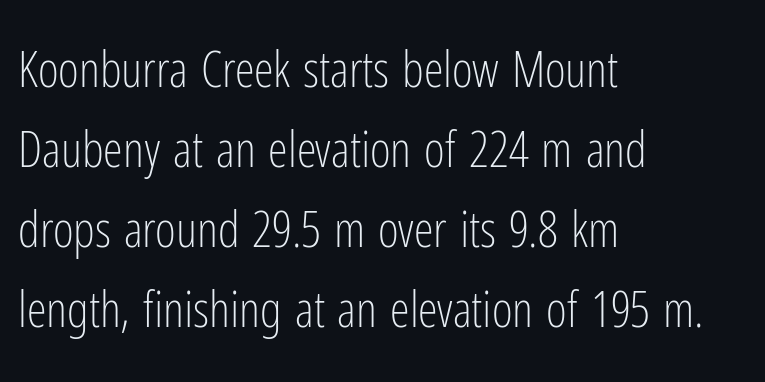
Q: Is the text bold? A: No.
Q: Is the text italic (slanted)? A: No, it is upright.
Q: Is the typeface a serif or a sans-serif typeface? A: Sans-serif.
Q: Is the text underlined? A: No.
Q: How is the paragraph aligned? A: Left-aligned.
Q: Is the spacing between letters normal or unusually wide? A: Normal.
Q: Is the spacing between lines tight, normal or loose? A: Normal.
Q: Width (condensed, normal, or wide)? A: Condensed.
Q: Stroke contrast? A: Low.
Q: x-height? A: Medium.
Q: Monospaced? A: No.
